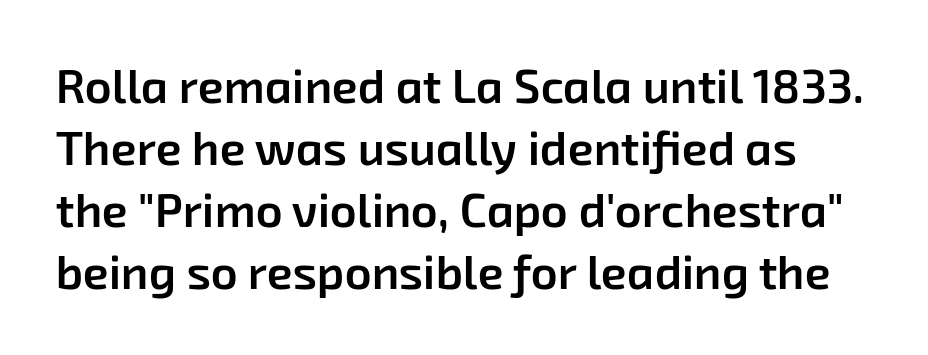
The image shows 47 px semibold sans-serif type; set normal line spacing (1.32x), normal letter spacing, not underlined; low stroke contrast and a medium x-height.
